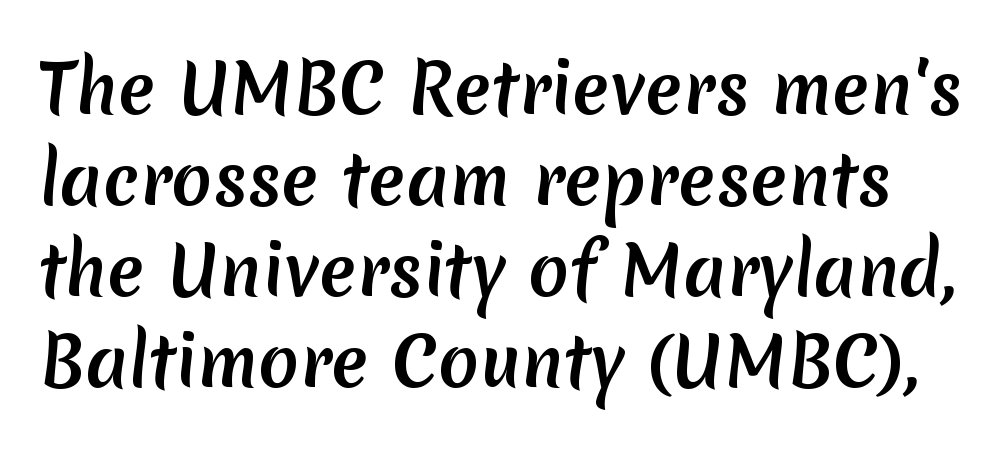
The image shows 68 px sans-serif type; set normal line spacing (1.34x), normal letter spacing, not underlined; medium stroke contrast and a medium x-height.
